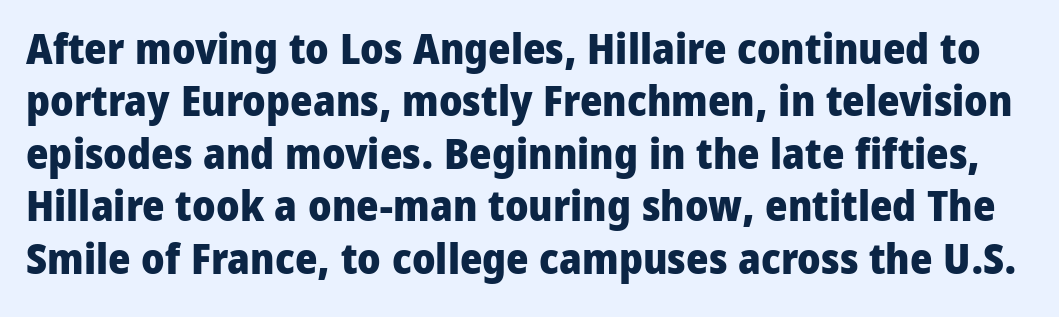
The image shows 43 px heavy sans-serif type, upright; set line spacing 1.22x, normal letter spacing, not underlined; low stroke contrast and a medium x-height.
